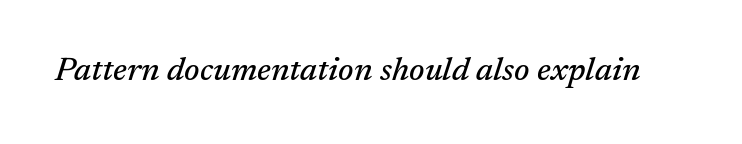
{"serif": "yes", "italic": "yes", "lean": "right", "slant_degrees": 17, "width": "normal", "stroke_contrast": "medium", "x_height": "medium", "monospaced": "no", "underline": "no", "letter_spacing": "normal", "letter_spacing_em": 0.0, "glyph_px": 33}
